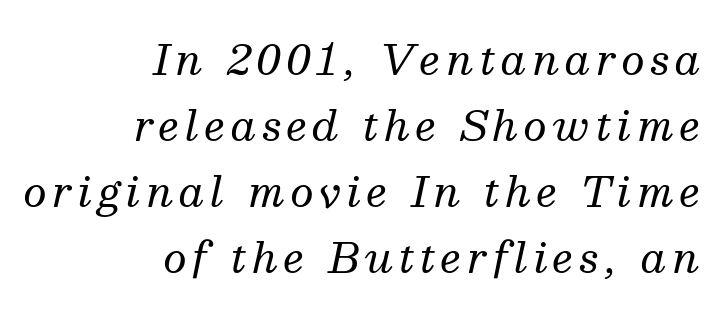
{"serif": "yes", "italic": "yes", "lean": "right", "slant_degrees": 13, "bold": "no", "weight": "regular", "width": "normal", "stroke_contrast": "medium", "x_height": "medium", "monospaced": "no", "underline": "no", "align": "right", "line_spacing": "normal", "line_spacing_ratio": 1.61, "glyph_px": 41}
